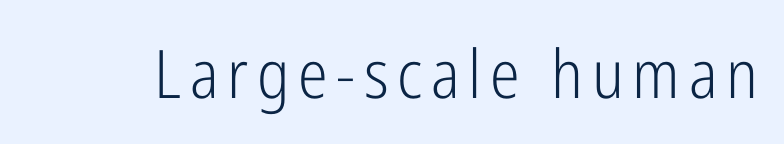
{"serif": "no", "italic": "no", "bold": "no", "weight": "light", "width": "condensed", "stroke_contrast": "low", "x_height": "medium", "monospaced": "no", "underline": "no", "glyph_px": 67}
